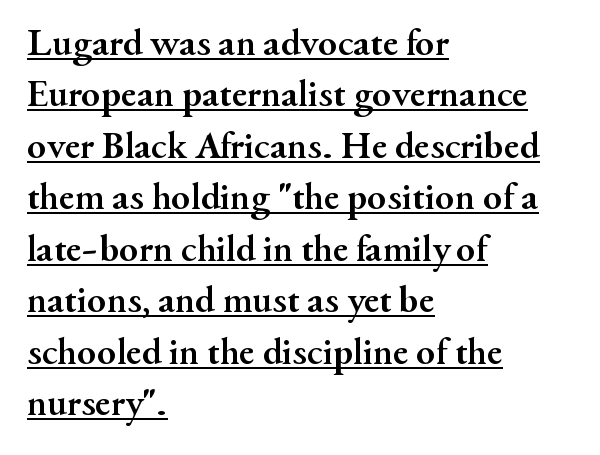
Q: Is the text bold? A: Yes.
Q: Is the text italic (slanted)? A: No, it is upright.
Q: Is the typeface a serif or a sans-serif typeface? A: Serif.
Q: Is the text underlined? A: Yes.
Q: How is the paragraph aligned? A: Left-aligned.
Q: Is the spacing between letters normal or unusually wide? A: Normal.
Q: Is the spacing between lines tight, normal or loose? A: Normal.
Q: Width (condensed, normal, or wide)? A: Normal.
Q: Stroke contrast? A: Medium.
Q: x-height? A: Small.
Q: Monospaced? A: No.
